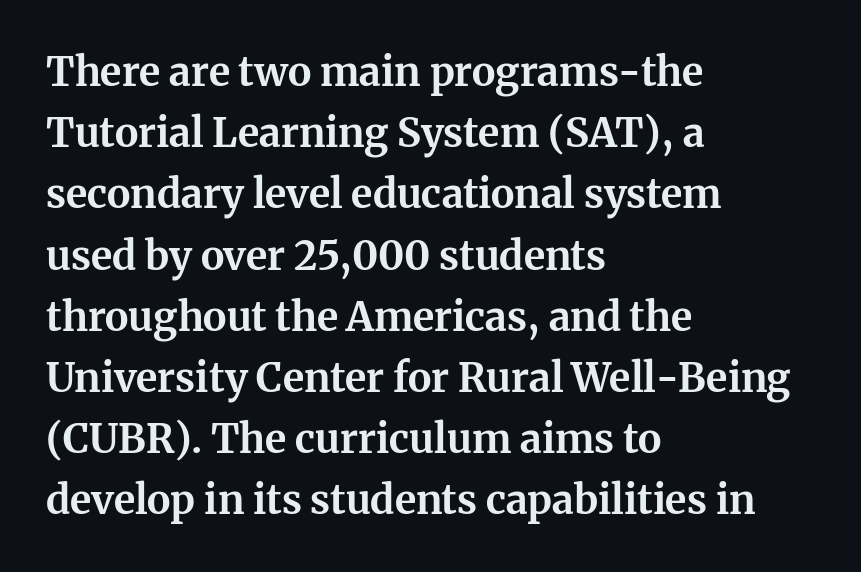
The image shows 40 px bold serif type, upright; set left-aligned, normal line spacing (1.53x), normal letter spacing, not underlined; medium stroke contrast and a medium x-height.
